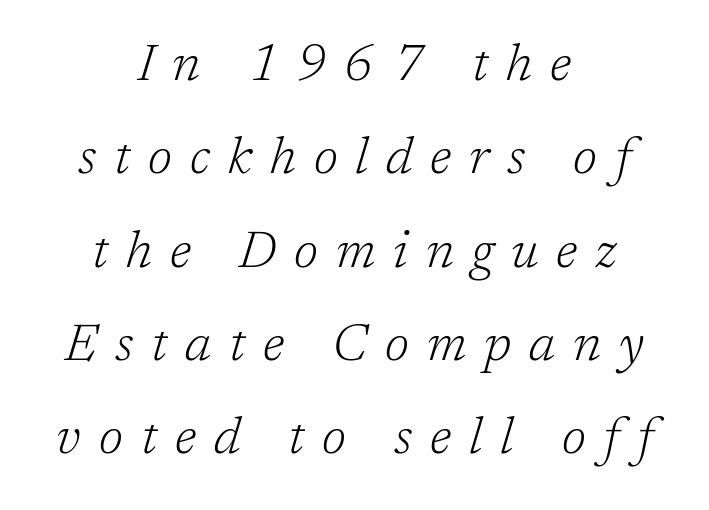
Spacing verdict: proportional, widths tailored to each character. These lines are centered, leaving both edges ragged. In terms of letterform style, serifs are clearly present. This rendering widens character spacing well past its baseline value.
